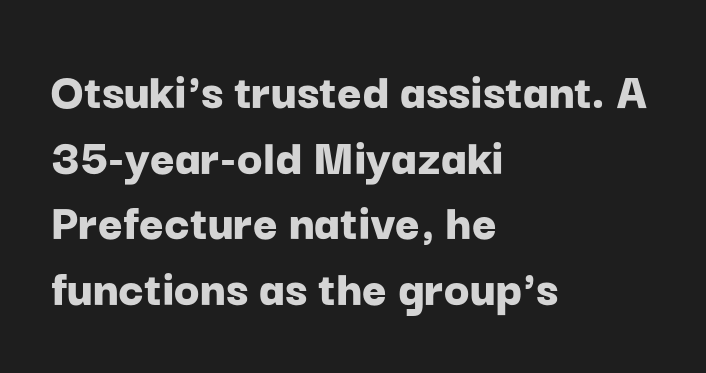
Q: Is the text bold? A: Yes.
Q: Is the text italic (slanted)? A: No, it is upright.
Q: Is the typeface a serif or a sans-serif typeface? A: Sans-serif.
Q: Is the text underlined? A: No.
Q: How is the paragraph aligned? A: Left-aligned.
Q: Is the spacing between letters normal or unusually wide? A: Normal.
Q: Width (condensed, normal, or wide)? A: Normal.
Q: Stroke contrast? A: Low.
Q: x-height? A: Medium.
Q: Monospaced? A: No.
